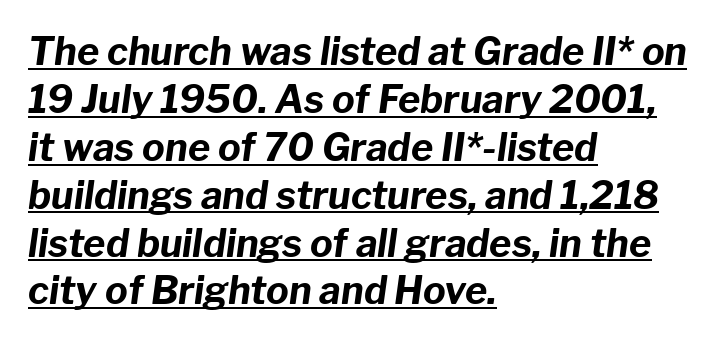
Horizontal alignment here is leftward, the default for most running prose. The letters advance in unequal steps, a hallmark of proportional type. An italicized treatment has been applied to the whole sample. Looks like someone drew a line under every word here.
